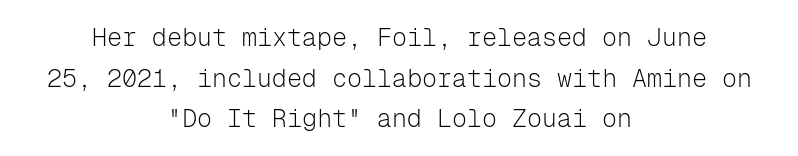
{"italic": "no", "bold": "no", "underline": "no", "align": "center", "line_spacing": "normal", "line_spacing_ratio": 1.63, "letter_spacing": "normal", "letter_spacing_em": 0.0, "glyph_px": 25}
